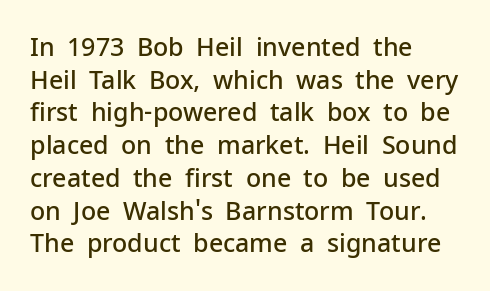
Q: Is the text bold? A: Semi-bold.
Q: Is the text italic (slanted)? A: No, it is upright.
Q: Is the text underlined? A: No.
Q: How is the paragraph aligned? A: Left-aligned.
Q: Is the spacing between letters normal or unusually wide? A: Normal.
Q: Is the spacing between lines tight, normal or loose? A: Normal.
